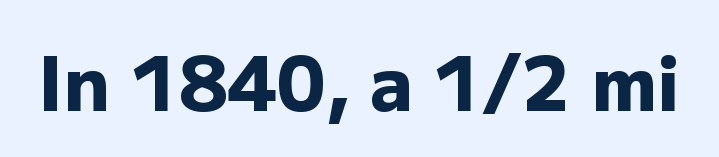
What weight is shown? A full bold with thick strokes. The passage shown has conventional tracking throughout. The type family on display is of the sans-serif kind. Unlike italic type, these characters show no tilt at all. Just letters on the line, the space beneath them empty.
